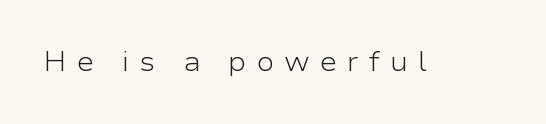
Q: Is the text bold? A: No.
Q: Is the text italic (slanted)? A: No, it is upright.
Q: Is the text underlined? A: No.
Q: Is the spacing between letters normal or unusually wide? A: Unusually wide.
